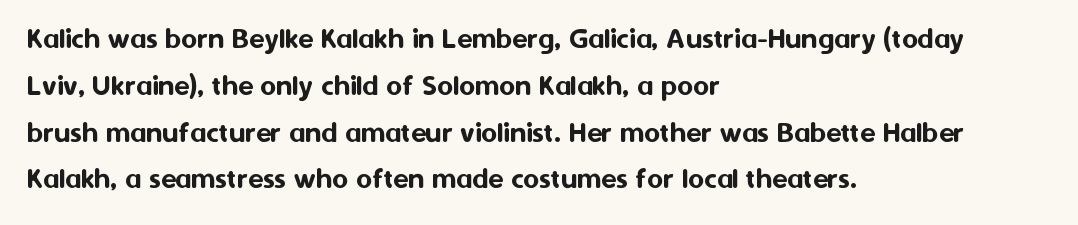
Q: Is the text italic (slanted)? A: No, it is upright.
Q: Is the typeface a serif or a sans-serif typeface? A: Sans-serif.
Q: Is the text underlined? A: No.
Q: How is the paragraph aligned? A: Left-aligned.
Q: Is the spacing between letters normal or unusually wide? A: Normal.
Q: Is the spacing between lines tight, normal or loose? A: Normal.
Q: Width (condensed, normal, or wide)? A: Normal.
Q: Stroke contrast? A: Medium.
Q: x-height? A: Medium.
Q: Monospaced? A: No.
